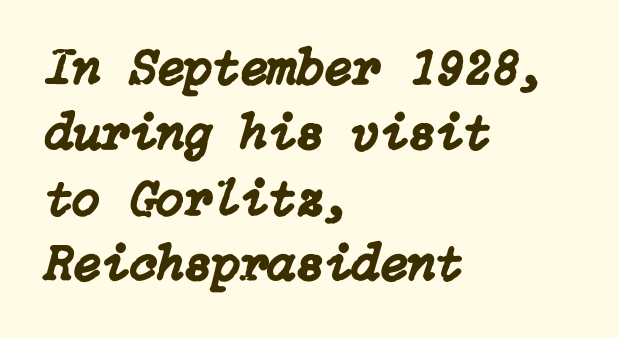
{"italic": "yes", "lean": "right", "slant_degrees": 15, "width": "normal", "stroke_contrast": "low", "x_height": "medium", "underline": "no", "align": "left", "line_spacing": "normal", "line_spacing_ratio": 1.28, "letter_spacing": "normal", "letter_spacing_em": 0.0, "glyph_px": 51}
